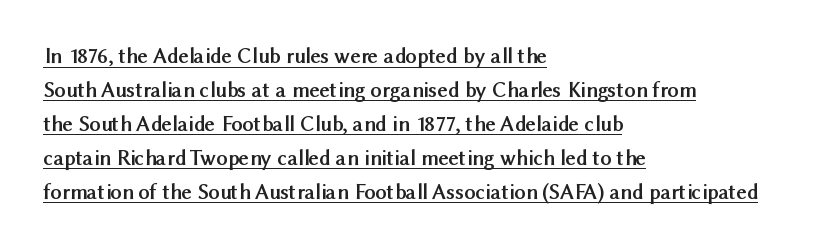
Q: Is the text bold? A: Yes.
Q: Is the text italic (slanted)? A: No, it is upright.
Q: Is the text underlined? A: Yes.
Q: How is the paragraph aligned? A: Left-aligned.
Q: Is the spacing between letters normal or unusually wide? A: Normal.
Q: Is the spacing between lines tight, normal or loose? A: Normal.
